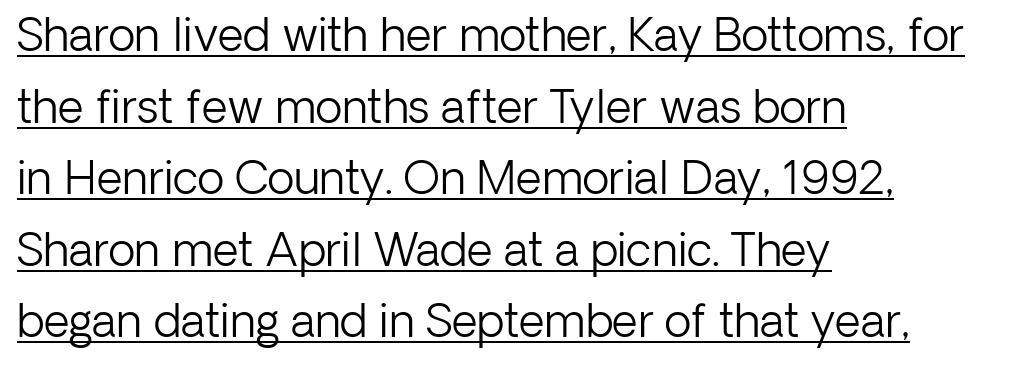
The image shows 45 px light sans-serif type, upright; set left-aligned, normal line spacing (1.59x), normal letter spacing, underlined; low stroke contrast and a medium x-height.
